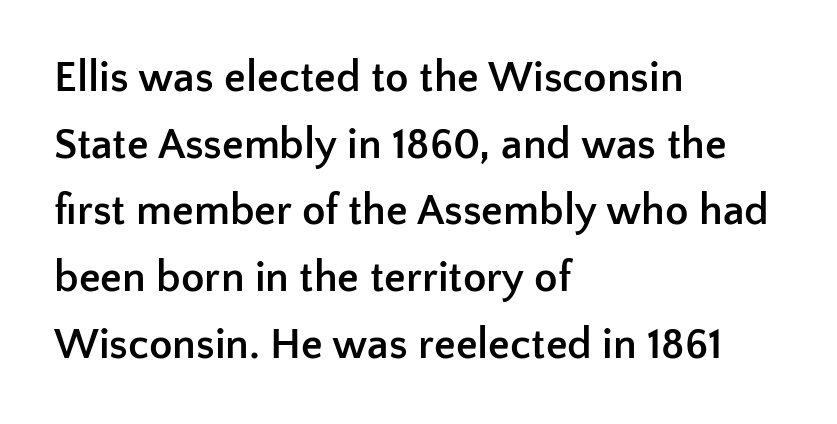
Think of a printed novel: that variable character pitch is what you see here. Plain, unruled lines of type. A typesetter would call this zero additional tracking. A roman cut, with each character standing at attention. In CSS terms this would be text-align: left. The characters display no serif detailing; their extremities are plain.
